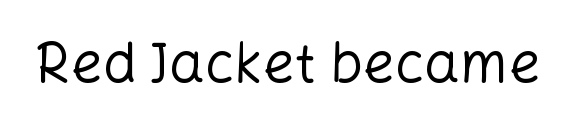
{"serif": "no", "italic": "no", "bold": "no", "weight": "regular", "width": "normal", "stroke_contrast": "low", "x_height": "medium", "monospaced": "no", "underline": "no", "letter_spacing": "normal", "letter_spacing_em": 0.0, "glyph_px": 56}
